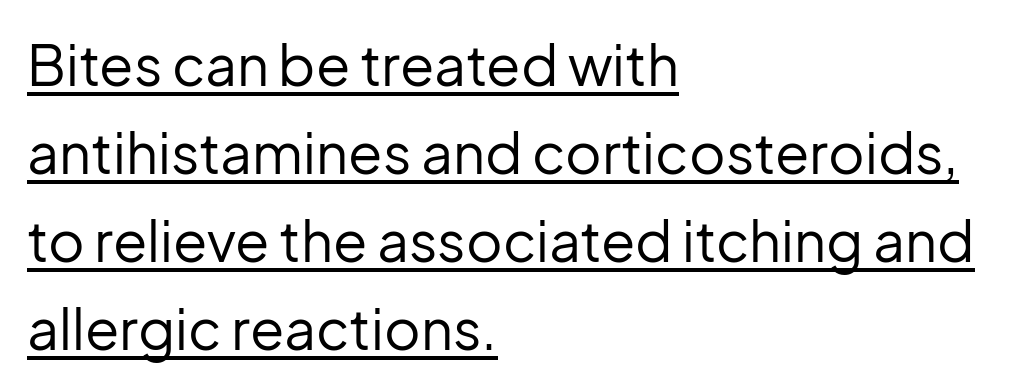
Q: Is the text bold? A: No.
Q: Is the text italic (slanted)? A: No, it is upright.
Q: Is the typeface a serif or a sans-serif typeface? A: Sans-serif.
Q: Is the text underlined? A: Yes.
Q: How is the paragraph aligned? A: Left-aligned.
Q: Is the spacing between letters normal or unusually wide? A: Normal.
Q: Is the spacing between lines tight, normal or loose? A: Normal.
Q: Width (condensed, normal, or wide)? A: Normal.
Q: Stroke contrast? A: Low.
Q: x-height? A: Medium.
Q: Monospaced? A: No.
